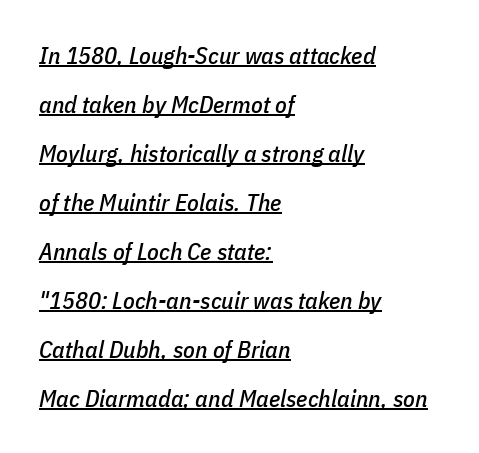
Q: Is the text italic (slanted)? A: Yes, it leans right by about 11 degrees.
Q: Is the text underlined? A: Yes.
Q: How is the paragraph aligned? A: Left-aligned.
Q: Is the spacing between letters normal or unusually wide? A: Normal.
Q: Is the spacing between lines tight, normal or loose? A: Loose.
